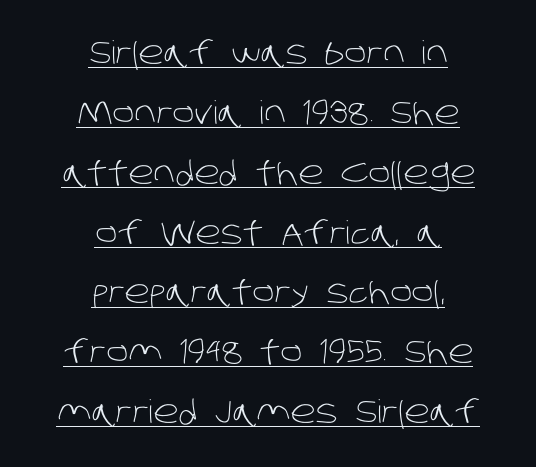
Letterform terminals end flat and unadorned throughout the passage. The weight tops out at a normal text grade. Quick note: underline on. The letterforms sit shoulder to shoulder at normal distance.
